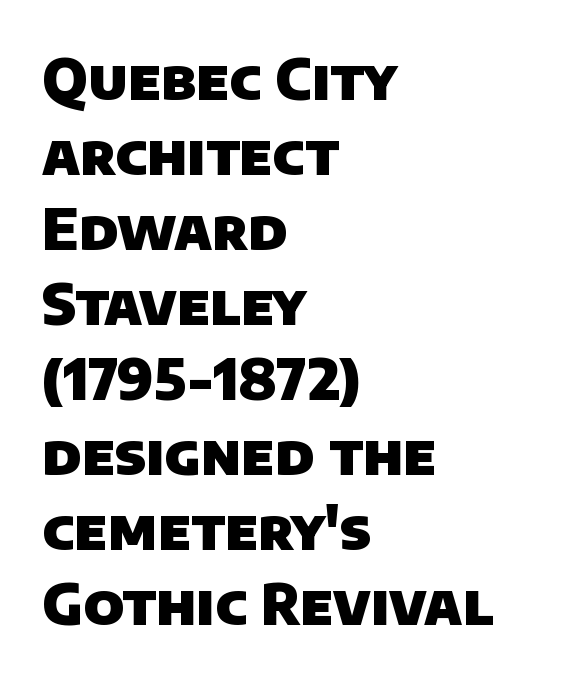
The image shows 56 px heavy sans-serif type; set left-aligned, normal line spacing (1.34x), normal letter spacing, not underlined; low stroke contrast and a large x-height.
